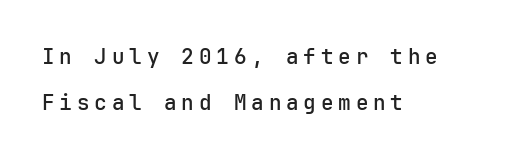
Is there any slant? The stems are plumb. Students, observe: this is what heavily led, spacious text looks like. Strokes here are thickened, but only to semibold level. Typeset ragged right — the left edge is the straight one. The line texture is sparse and dotted thanks to wide tracking. The passage shown is not underscored anywhere.
